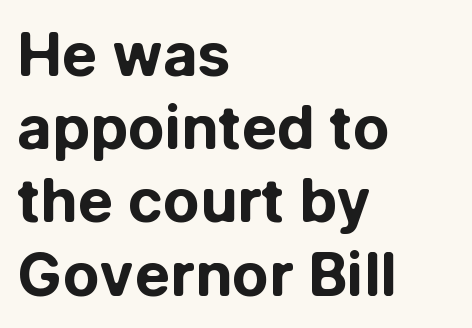
The rendering keeps characters at their native spacing. Check where the strokes stop: nothing finishes them off — pure sans. Layout note: lines flush left. Nobody drew a line under any word here.
